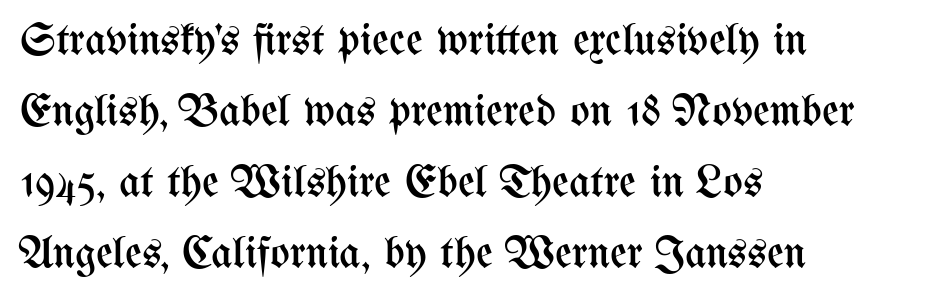
The tracking reads as untouched default to a designer's eye. The strokes are not fattened; the text isn't bold. Rows of type keep a routine distance in the vertical direction. Here the designer chose a conventional face with non-uniform glyph widths.
